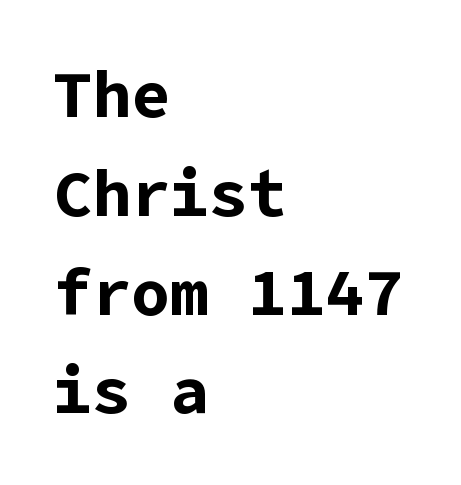
Q: Is the text bold? A: Yes.
Q: Is the text italic (slanted)? A: No, it is upright.
Q: Is the typeface a serif or a sans-serif typeface? A: Sans-serif.
Q: Is the text underlined? A: No.
Q: How is the paragraph aligned? A: Left-aligned.
Q: Is the spacing between letters normal or unusually wide? A: Normal.
Q: Is the spacing between lines tight, normal or loose? A: Normal.
Q: Width (condensed, normal, or wide)? A: Normal.
Q: Stroke contrast? A: Low.
Q: x-height? A: Medium.
